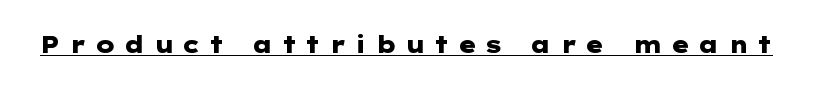
The image shows 23 px bold type, upright; set unusually wide letter spacing (+0.35 em), underlined.
